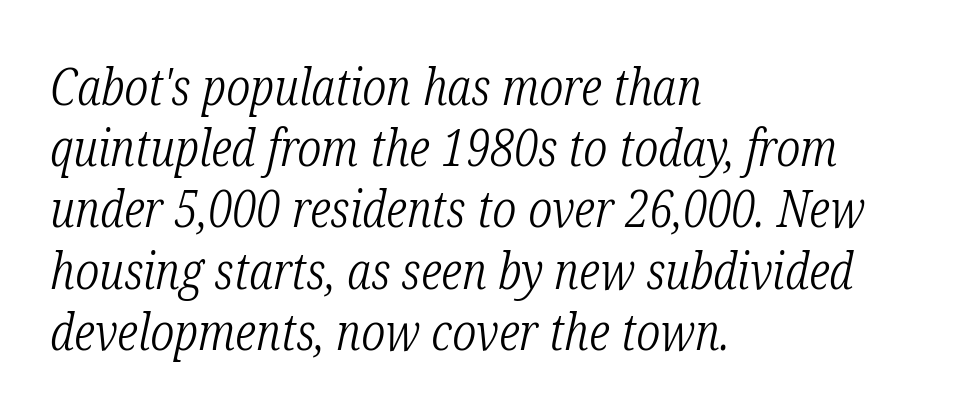
The image shows 51 px light, condensed serif type, italic (leaning right); set left-aligned, line spacing 1.2x, normal letter spacing, not underlined; low stroke contrast and a medium x-height.
